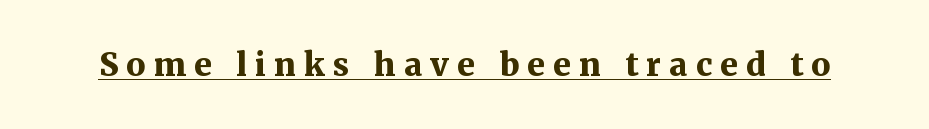
Q: Is the text bold? A: Yes.
Q: Is the text italic (slanted)? A: No, it is upright.
Q: Is the typeface a serif or a sans-serif typeface? A: Serif.
Q: Is the text underlined? A: Yes.
Q: Is the spacing between letters normal or unusually wide? A: Unusually wide.
Q: Width (condensed, normal, or wide)? A: Normal.
Q: Stroke contrast? A: Medium.
Q: x-height? A: Medium.
Q: Monospaced? A: No.
